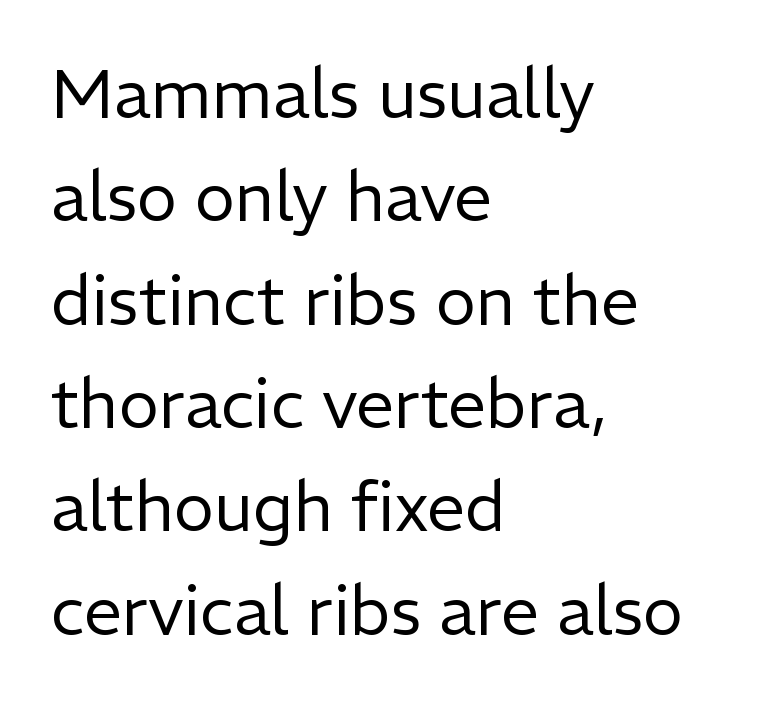
{"serif": "no", "italic": "no", "bold": "no", "weight": "regular", "width": "normal", "stroke_contrast": "low", "x_height": "medium", "monospaced": "no", "underline": "no", "align": "left", "line_spacing": "normal", "line_spacing_ratio": 1.52, "letter_spacing": "normal", "letter_spacing_em": 0.0, "glyph_px": 68}
